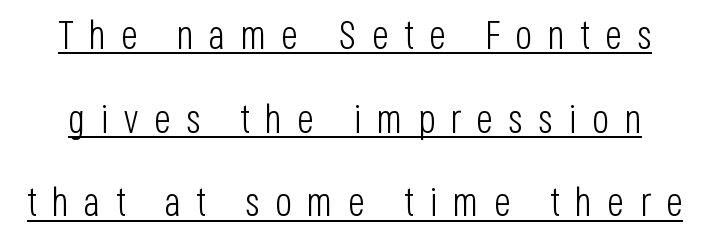
The image shows 40 px light, condensed sans-serif type, upright; set loose line spacing (2.09x), unusually wide letter spacing (+0.38 em), underlined; low stroke contrast and a large x-height.
